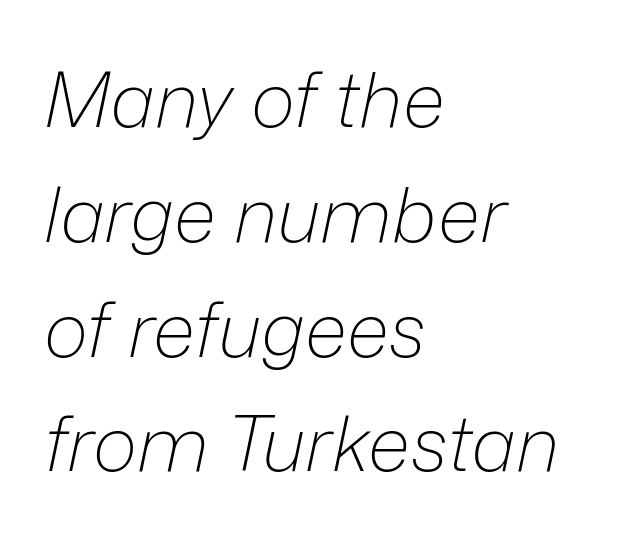
The image shows 76 px light type, italic (leaning right); set left-aligned, normal line spacing (1.51x), normal letter spacing, not underlined; low stroke contrast and a medium x-height.
